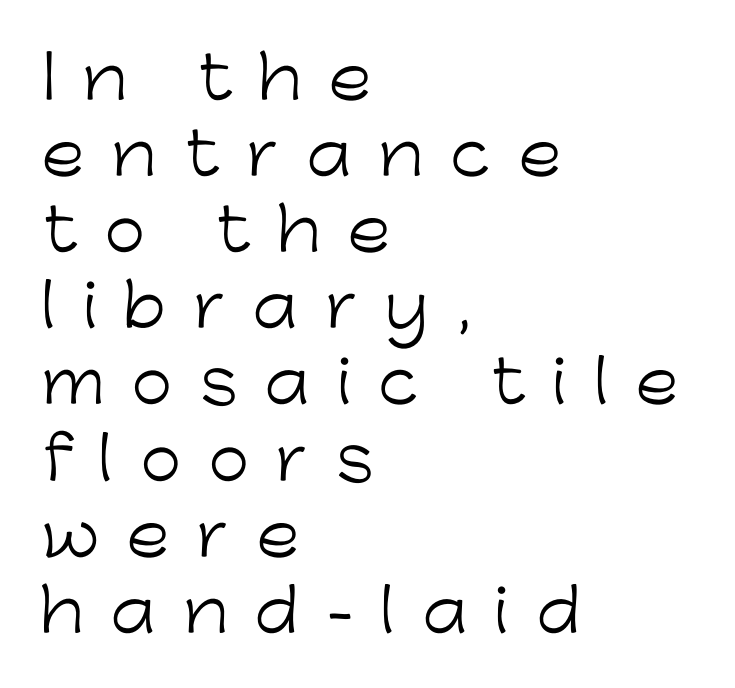
Leading: standard. The face looks like a standard text weight, possibly lighter. This sample uses expanded letter spacing, leaving extra air between glyphs. A typesetter would call this proportional, since set widths differ per character.
